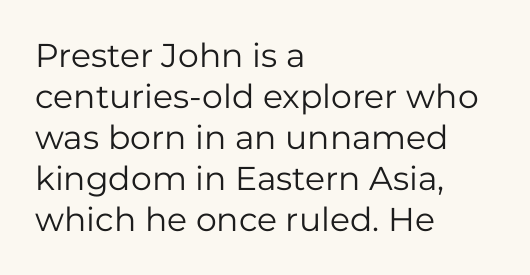
Do the characters align in a grid? No, the font is proportional. This sample uses plain, unmodified letter spacing. The lettering stays uniformly vertical, giving the passage a roman look. A bare baseline throughout the passage. Font category for this specimen: sans-serif. Ink coverage per letter is moderate at most.
